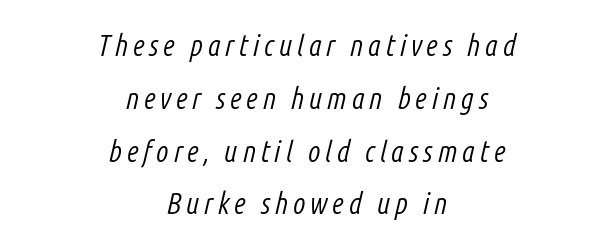
Q: Is the text bold? A: No.
Q: Is the text italic (slanted)? A: Yes, it leans right by about 14 degrees.
Q: Is the text underlined? A: No.
Q: How is the paragraph aligned? A: Centered.
Q: Width (condensed, normal, or wide)? A: Condensed.
Q: Stroke contrast? A: Low.
Q: x-height? A: Medium.
Q: Monospaced? A: No.
